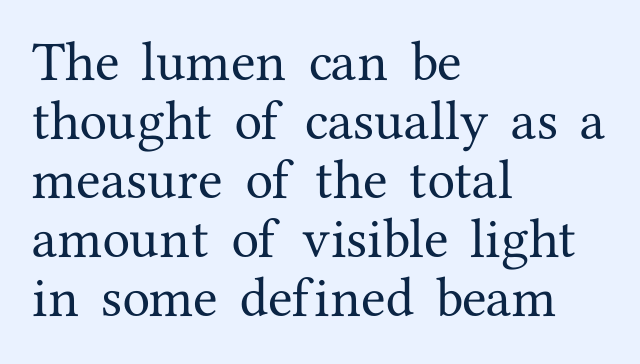
Alignment: flush left. You could call the tracking neutral — neither tight nor loose. Each letter's strokes conclude with small projecting serifs. Baseline-to-baseline distance is the conventional proportion of letter height.
